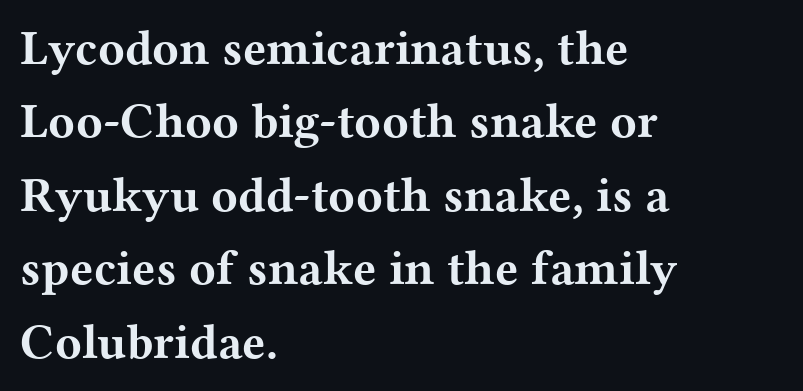
Q: Is the text bold? A: Yes.
Q: Is the text italic (slanted)? A: No, it is upright.
Q: Is the typeface a serif or a sans-serif typeface? A: Serif.
Q: Is the text underlined? A: No.
Q: How is the paragraph aligned? A: Left-aligned.
Q: Is the spacing between letters normal or unusually wide? A: Normal.
Q: Is the spacing between lines tight, normal or loose? A: Normal.
Q: Width (condensed, normal, or wide)? A: Wide.
Q: Stroke contrast? A: Medium.
Q: x-height? A: Medium.
Q: Monospaced? A: No.
